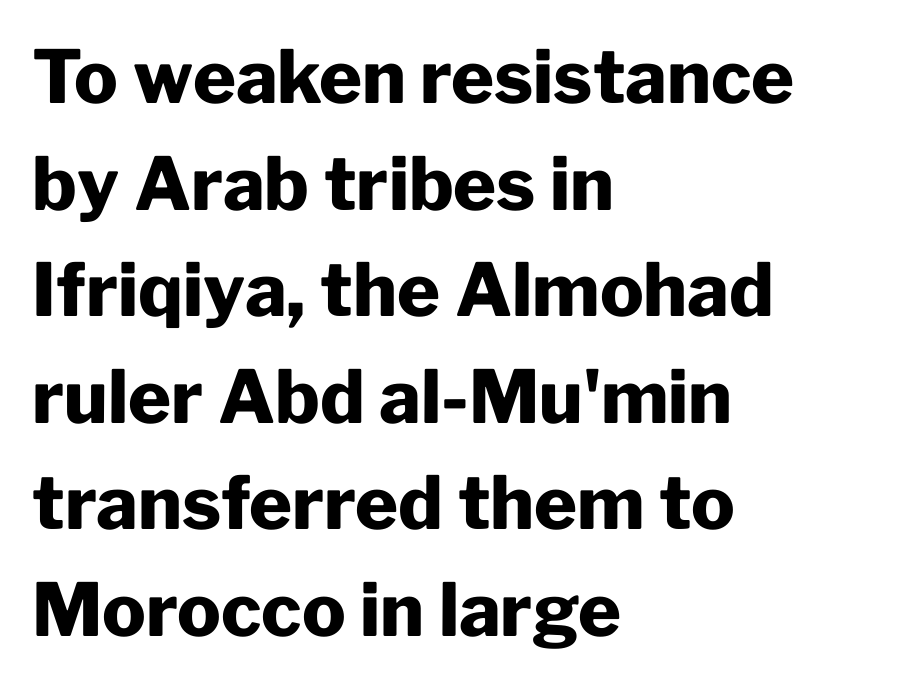
The image shows 73 px heavy sans-serif type, upright; set left-aligned, normal line spacing (1.46x), normal letter spacing, not underlined; low stroke contrast and a medium x-height.
